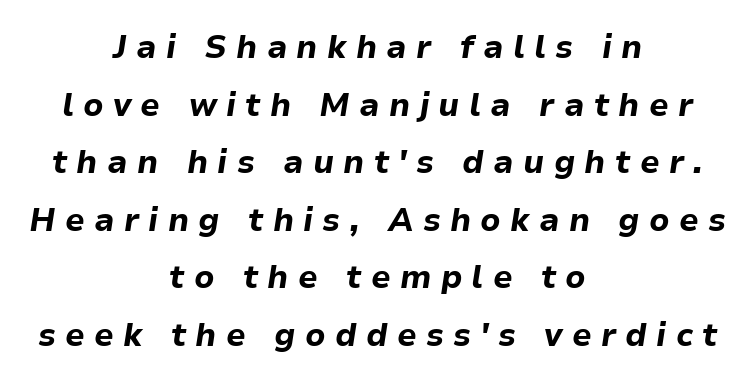
The passage shown has open, widely tracked lettering throughout. A typesetter would call this proportional, since set widths differ per character. Italic? Definitely — the glyphs are oblique. Each row of text sits above clean, open space. The whitespace from short lines is split evenly between both sides.
